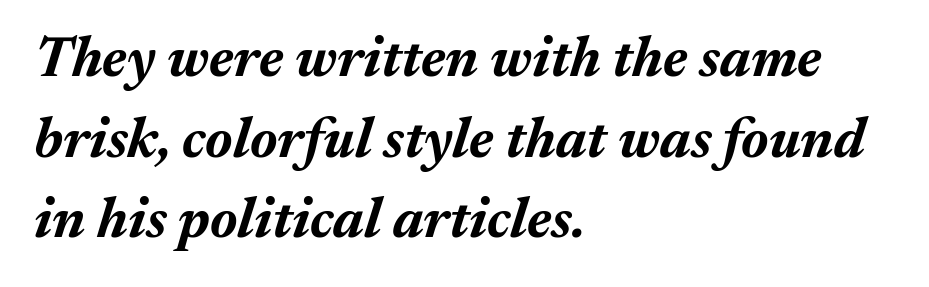
{"italic": "yes", "lean": "right", "slant_degrees": 17, "bold": "yes", "weight": "bold", "width": "normal", "stroke_contrast": "medium", "x_height": "medium", "monospaced": "no", "underline": "no", "align": "left", "line_spacing": "normal", "line_spacing_ratio": 1.44, "letter_spacing": "normal", "letter_spacing_em": 0.0, "glyph_px": 56}
